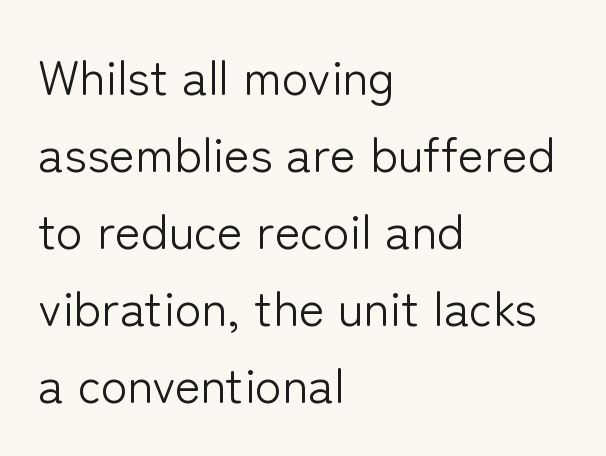
The image shows 49 px light sans-serif type, upright; set left-aligned, normal line spacing (1.57x), normal letter spacing, not underlined; low stroke contrast and a medium x-height.
